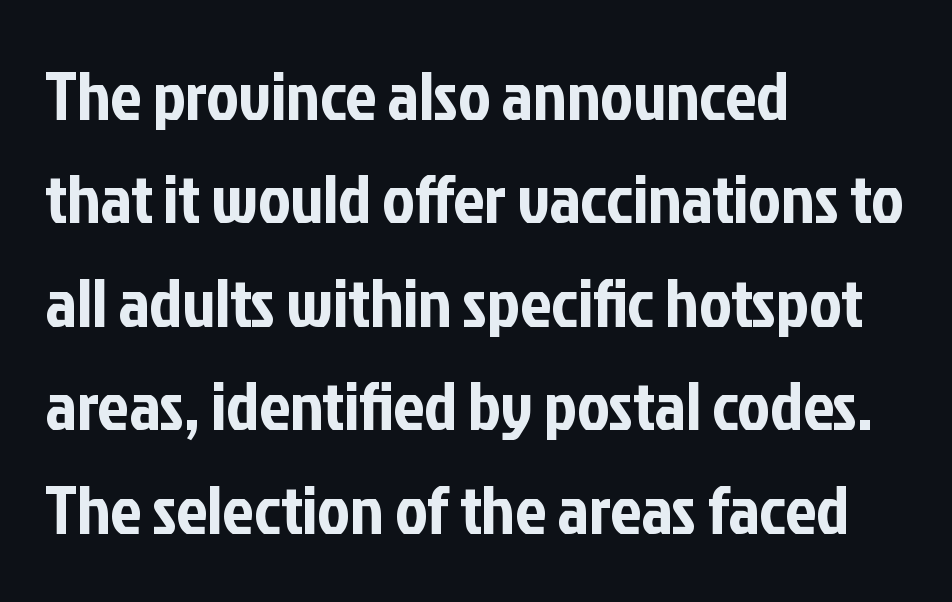
The rendering anchors every line to the left-hand side. The font's upright variant was chosen for this text. Nobody drew a line under any word here. This is sans-serif lettering, the kind often seen on screens and signage.
